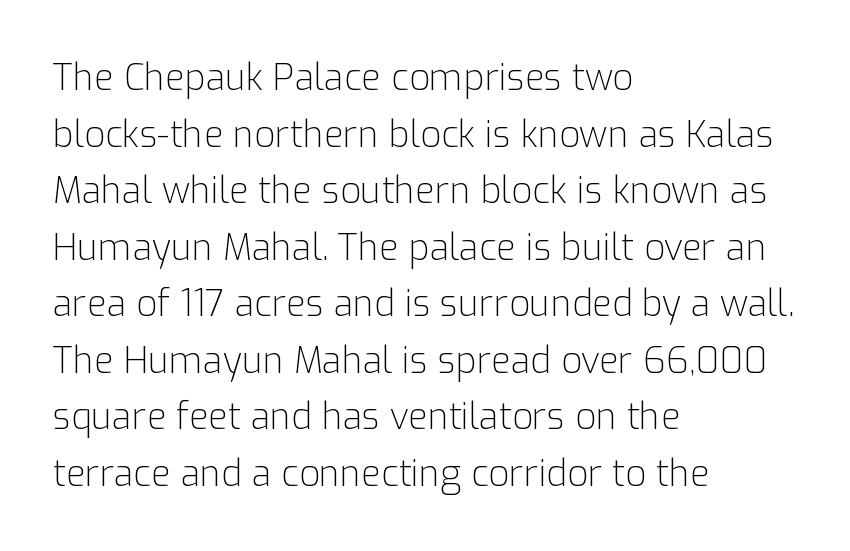
Tracking value appears to be zero — textbook default spacing. The passage shown is typed in a proportional face where columns would drift. The rag falls on the right side of this text block. Typographically, this falls in the sans-serif category.
